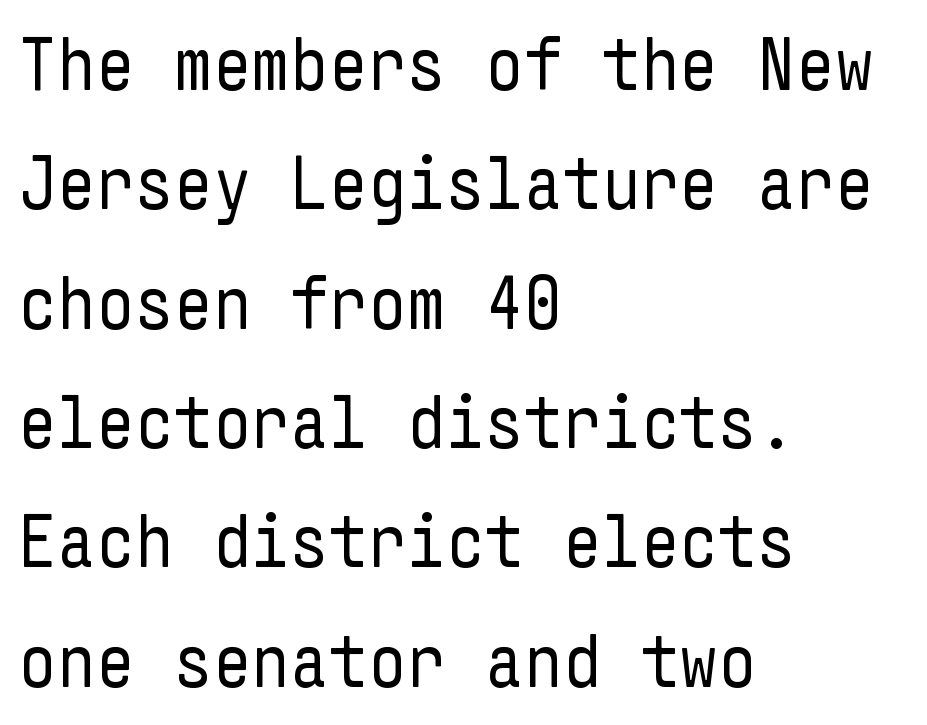
{"serif": "no", "italic": "no", "bold": "no", "weight": "regular", "width": "condensed", "stroke_contrast": "low", "x_height": "medium", "underline": "no", "align": "left", "line_spacing": "normal", "line_spacing_ratio": 1.57, "letter_spacing": "normal", "letter_spacing_em": 0.0, "glyph_px": 76}
